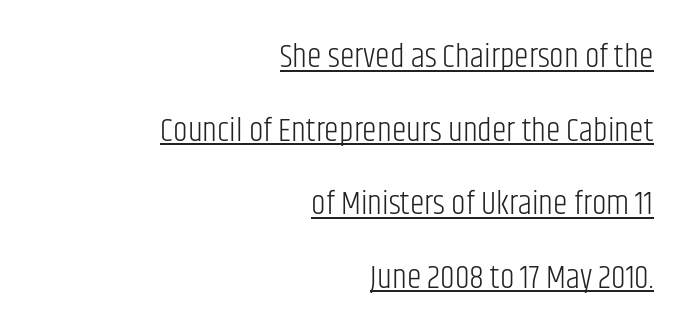
The image shows 33 px light, condensed sans-serif type, upright; set right-aligned, loose line spacing (2.23x), normal letter spacing, underlined; low stroke contrast and a large x-height.
